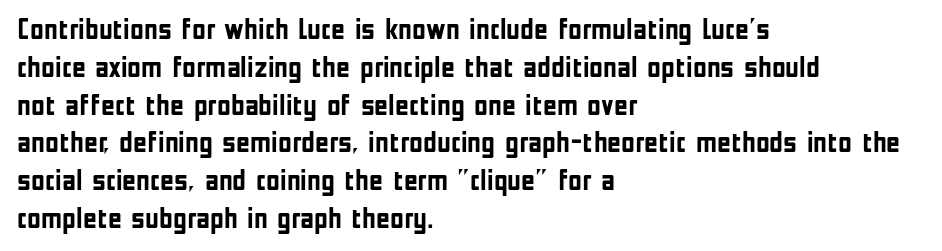
The image shows 30 px semibold, condensed sans-serif type, upright; set left-aligned, normal line spacing (1.26x), normal letter spacing, not underlined; low stroke contrast and a medium x-height.
